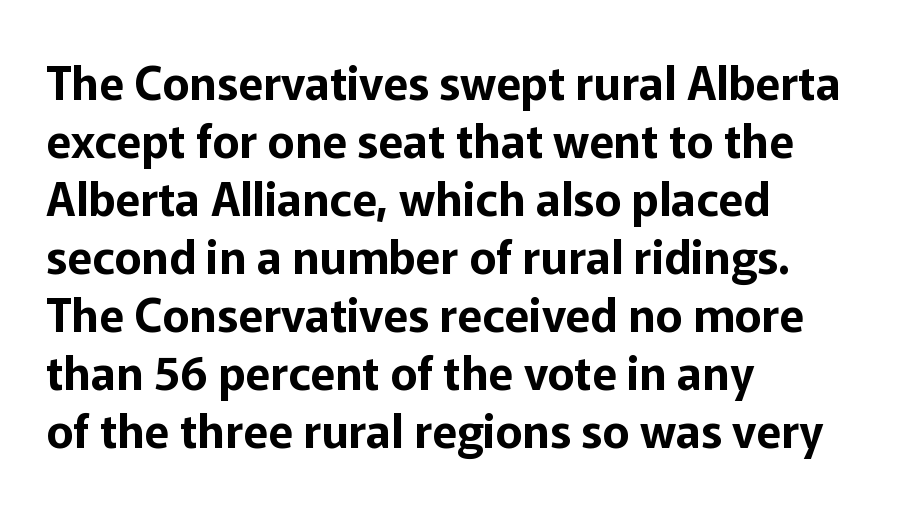
The image shows 46 px sans-serif type, upright; set left-aligned, normal line spacing (1.26x), normal letter spacing, not underlined; low stroke contrast and a medium x-height.
